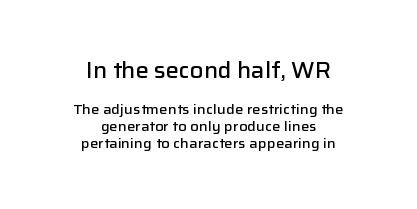
Quick note: not italic, upright. Caption: semibold face, moderately heavy strokes. Standard letterfit; no display-style spreading of the glyphs. Is the block centered? Yes — each line is placed symmetrically about the middle. No word sits above an underline. The earlier block is typeset at a bigger size than the later block.
